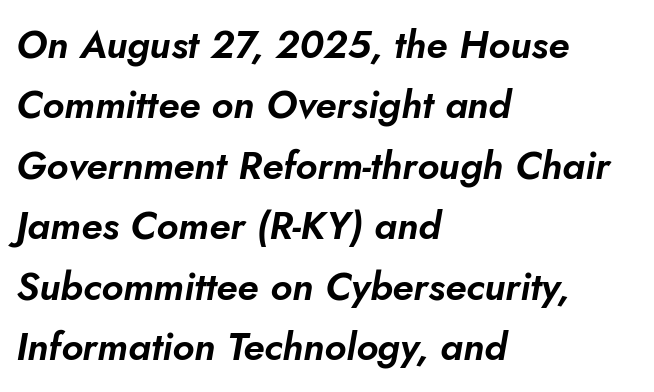
Q: Is the text italic (slanted)? A: Yes, it leans right by about 10 degrees.
Q: Is the text underlined? A: No.
Q: How is the paragraph aligned? A: Left-aligned.
Q: Is the spacing between letters normal or unusually wide? A: Normal.
Q: Is the spacing between lines tight, normal or loose? A: Normal.
Q: Width (condensed, normal, or wide)? A: Normal.
Q: Stroke contrast? A: Low.
Q: x-height? A: Small.
Q: Monospaced? A: No.
